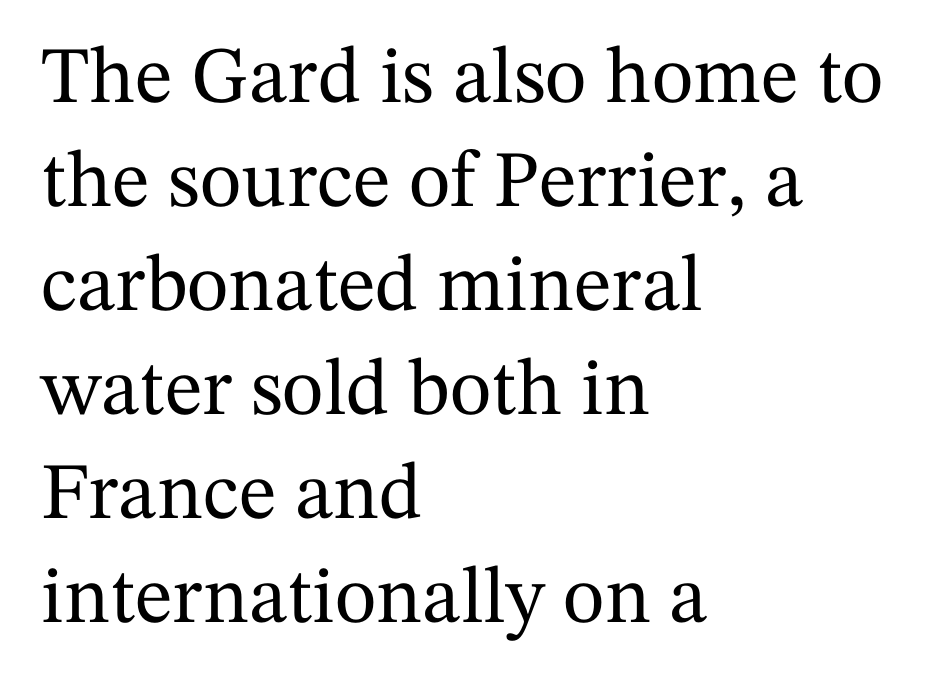
{"serif": "yes", "italic": "no", "width": "normal", "stroke_contrast": "medium", "x_height": "medium", "monospaced": "no", "underline": "no", "align": "left", "line_spacing": "normal", "line_spacing_ratio": 1.3, "letter_spacing": "normal", "letter_spacing_em": 0.0, "glyph_px": 80}
